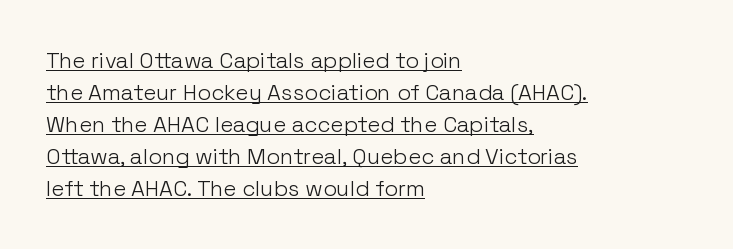
Regarding leading, the lines here are spaced in the standard way. Inter-character spacing is left at the font's built-in metrics. The rendered words wear a rule along their underside. Weight: not bold — regular or lighter.
